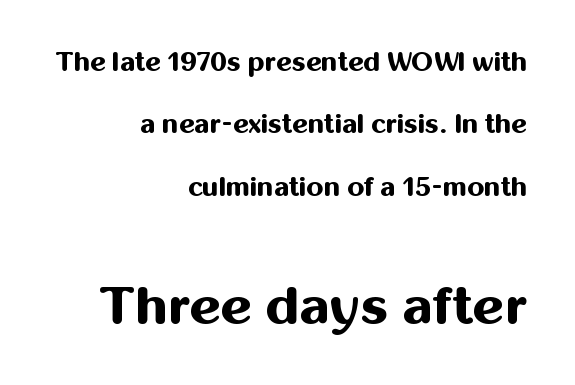
The image shows 54 px bold sans-serif type, upright; set right-aligned, loose line spacing (2.31x), normal letter spacing, not underlined; the second (bottom) block is 2.0x larger; medium stroke contrast and a medium x-height.
